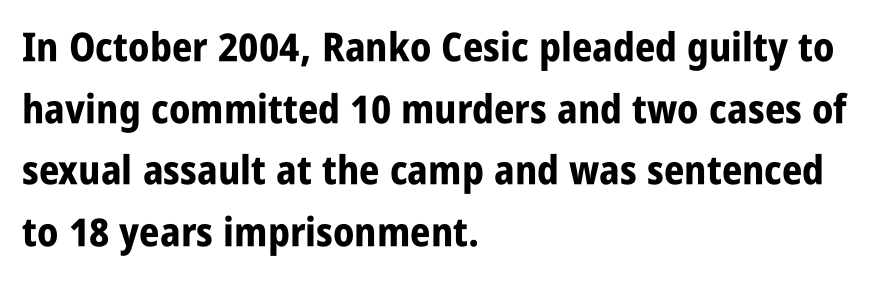
Q: Is the text bold? A: Yes.
Q: Is the text italic (slanted)? A: No, it is upright.
Q: Is the typeface a serif or a sans-serif typeface? A: Sans-serif.
Q: Is the text underlined? A: No.
Q: How is the paragraph aligned? A: Left-aligned.
Q: Is the spacing between letters normal or unusually wide? A: Normal.
Q: Is the spacing between lines tight, normal or loose? A: Normal.
Q: Width (condensed, normal, or wide)? A: Condensed.
Q: Stroke contrast? A: Low.
Q: x-height? A: Large.
Q: Monospaced? A: No.
